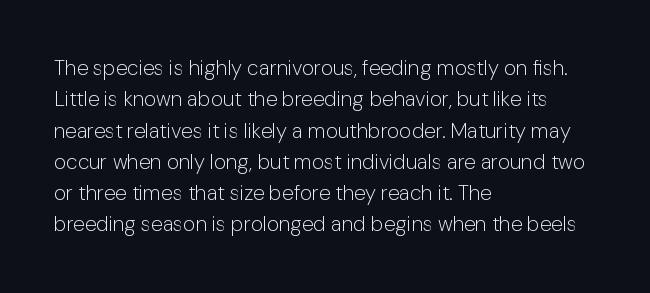
Q: Is the text bold? A: No.
Q: Is the text italic (slanted)? A: No, it is upright.
Q: Is the text underlined? A: No.
Q: How is the paragraph aligned? A: Left-aligned.
Q: Is the spacing between letters normal or unusually wide? A: Normal.
Q: Is the spacing between lines tight, normal or loose? A: Normal.
